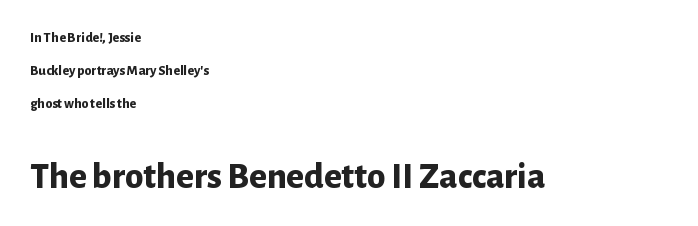
The image shows 37 px bold sans-serif type, upright; set left-aligned, loose line spacing (2.34x), normal letter spacing, not underlined; the second (bottom) block is 2.64x larger; low stroke contrast and a medium x-height.
